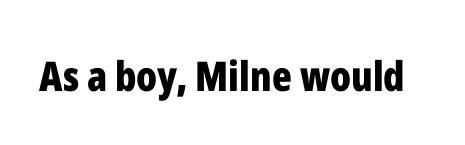
This rendering leaves character spacing at its baseline value. In terms of posture, this sample is upright. Grotesque or geometric, the face here clearly has no serifs. Heavy-handed strokes throughout: this text is bold. Think of a printed novel: that variable character pitch is what you see here. This rendering features lettering with no underline.
